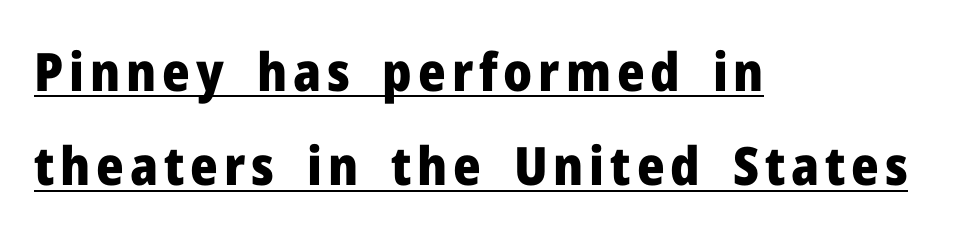
Q: Is the text bold? A: Yes.
Q: Is the text italic (slanted)? A: No, it is upright.
Q: Is the typeface a serif or a sans-serif typeface? A: Sans-serif.
Q: Is the text underlined? A: Yes.
Q: How is the paragraph aligned? A: Left-aligned.
Q: Width (condensed, normal, or wide)? A: Normal.
Q: Stroke contrast? A: Low.
Q: x-height? A: Medium.
Q: Monospaced? A: No.
